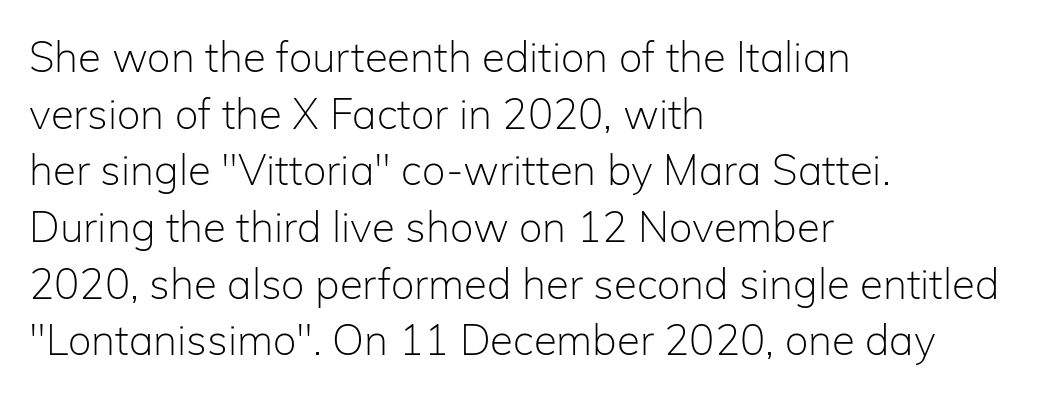
Underlining? Definitely not there. These lines are rendered in a variable-pitch font. Observe the ordinary spacing: letters are neighbours, not strangers. Leading matches the norm, producing a regular column.
